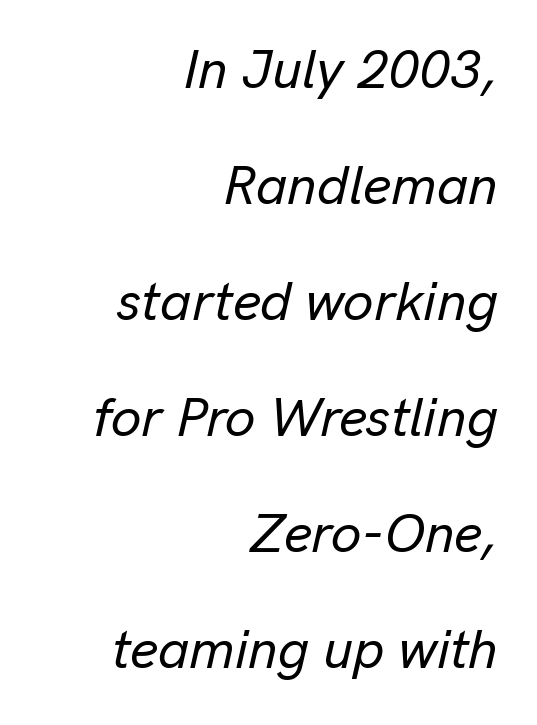
{"italic": "yes", "lean": "right", "slant_degrees": 13, "width": "normal", "stroke_contrast": "low", "x_height": "medium", "monospaced": "no", "underline": "no", "align": "right", "line_spacing": "loose", "line_spacing_ratio": 2.15, "letter_spacing": "normal", "letter_spacing_em": 0.0, "glyph_px": 54}
